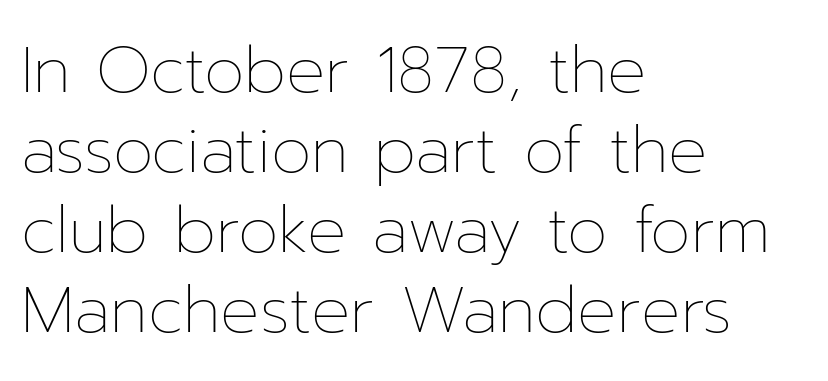
The letters sit at their default tracking, neither squeezed nor spread. Horizontally, the lines are justified to the leading edge only. The face used here is proportionally spaced, like ordinary book or web type. Every stem runs plumb, perpendicular to the baseline.
